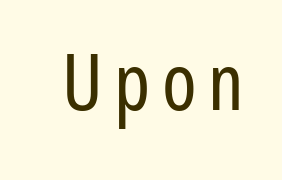
Words float on clear page, feet unadorned. No extra ink here — the face is not bold. I'd call this a sans setting — the letters go barefoot. Do the characters align in a grid? No, the font is proportional.
